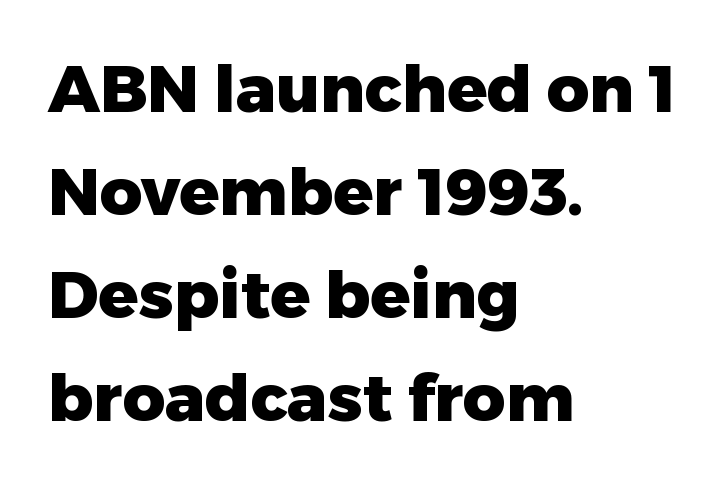
The image shows 66 px heavy sans-serif type, upright; set left-aligned, normal line spacing (1.56x), normal letter spacing, not underlined; low stroke contrast and a medium x-height.
